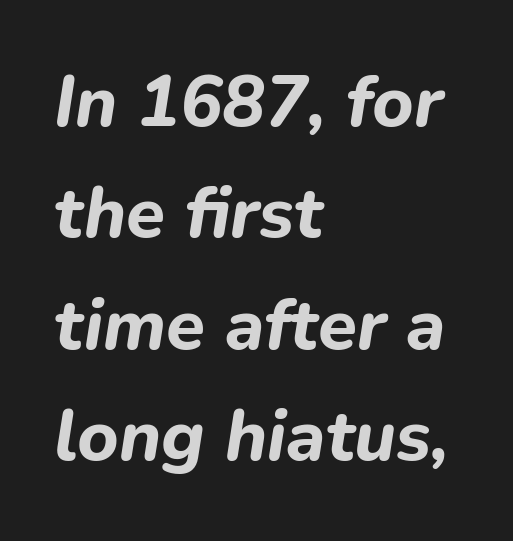
This rendering uses left alignment, leaving the right contour irregular. Inter-character spacing is left at the font's built-in metrics. The font's italic variant was chosen for this text. Honestly, the row spacing looks completely unremarkable.
